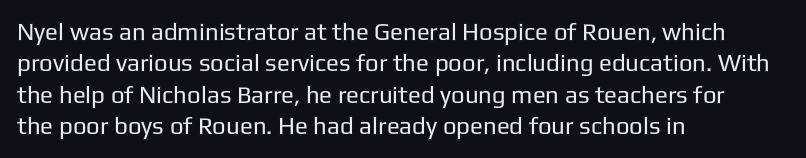
Q: Is the text bold? A: No.
Q: Is the text italic (slanted)? A: No, it is upright.
Q: Is the text underlined? A: No.
Q: How is the paragraph aligned? A: Left-aligned.
Q: Is the spacing between letters normal or unusually wide? A: Normal.
Q: Is the spacing between lines tight, normal or loose? A: Normal.
